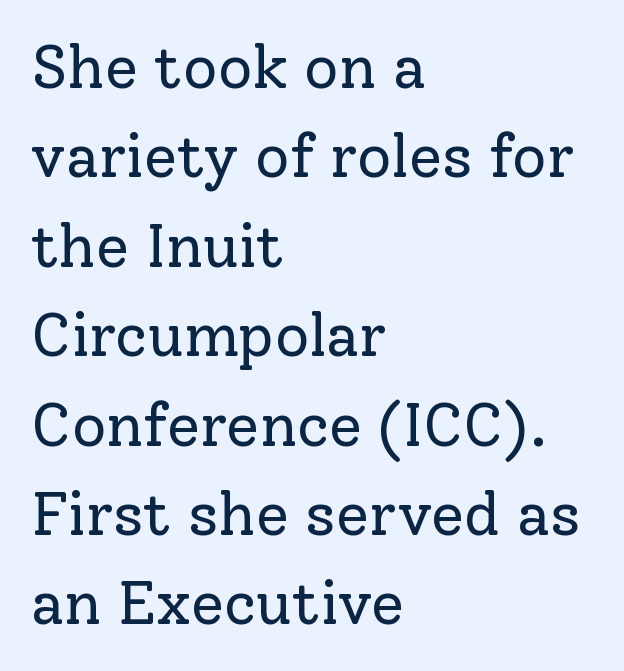
{"serif": "yes", "italic": "no", "bold": "no", "weight": "regular", "width": "normal", "stroke_contrast": "low", "x_height": "medium", "monospaced": "no", "underline": "no", "align": "left", "line_spacing": "normal", "line_spacing_ratio": 1.49, "letter_spacing": "normal", "letter_spacing_em": 0.0, "glyph_px": 60}
